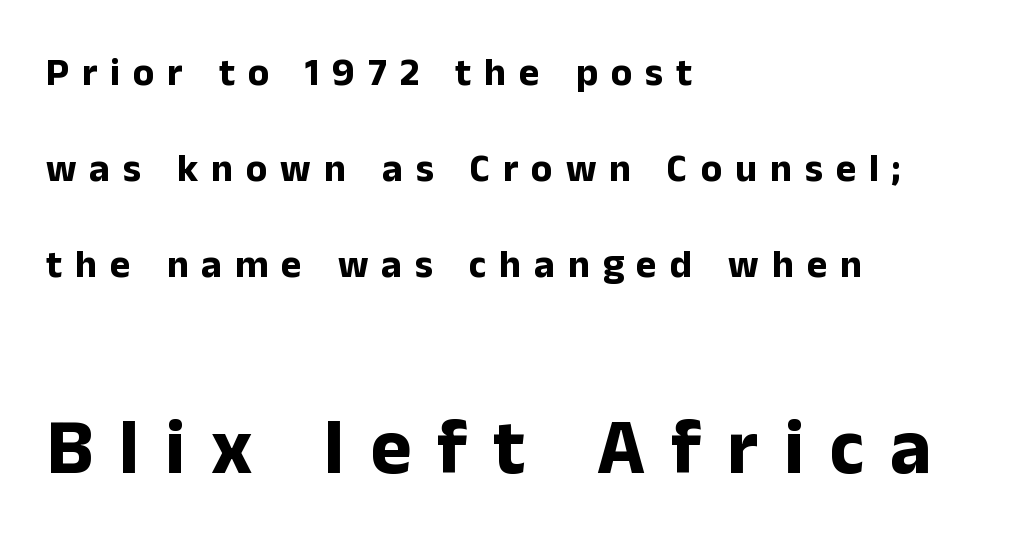
Vertical spacing — loose. This rendering widens character spacing well past its baseline value. Font category for this specimen: sans-serif. Think of a printed novel: that variable character pitch is what you see here. Only glyphs here, with clear space below each row. The glyphs have the mass of a bold cut.
